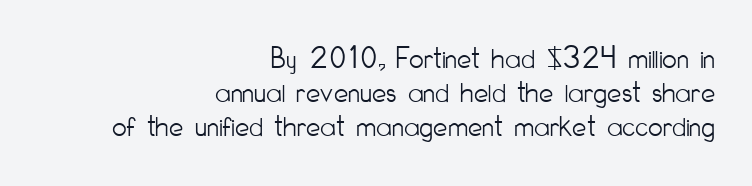
The image shows 32 px light, condensed sans-serif type, upright; set right-aligned, tight line spacing (1.07x), normal letter spacing, not underlined; low stroke contrast and a small x-height.
